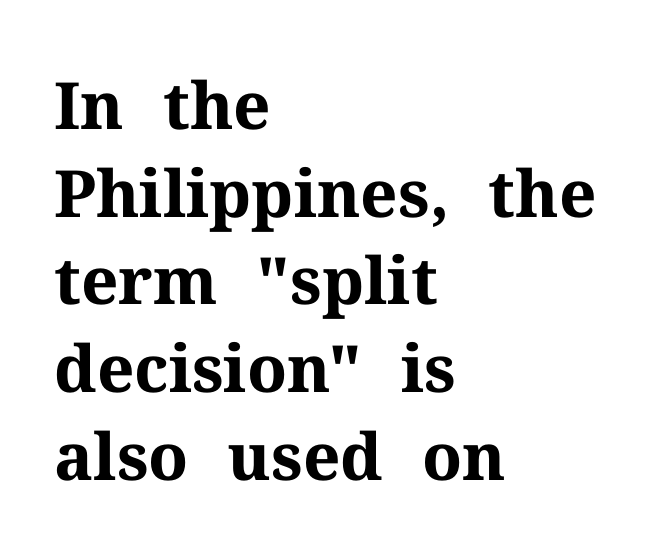
The image shows 65 px bold serif type, upright; set left-aligned, normal line spacing (1.35x), normal letter spacing, not underlined; medium stroke contrast and a medium x-height.
